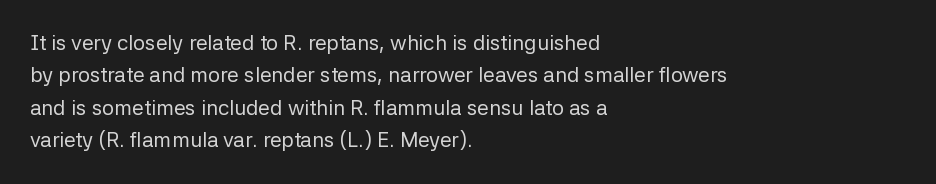
Q: Is the text bold? A: No.
Q: Is the text italic (slanted)? A: No, it is upright.
Q: Is the text underlined? A: No.
Q: How is the paragraph aligned? A: Left-aligned.
Q: Is the spacing between letters normal or unusually wide? A: Normal.
Q: Is the spacing between lines tight, normal or loose? A: Normal.
